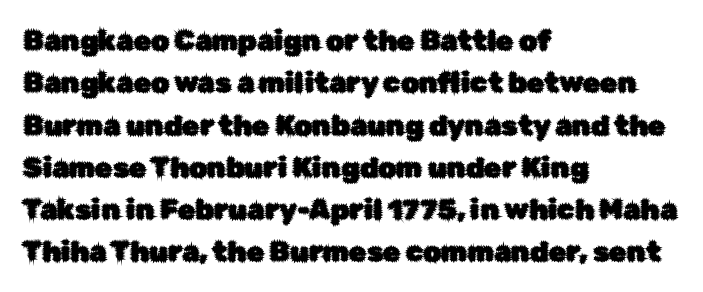
{"serif": "no", "italic": "no", "width": "normal", "stroke_contrast": "low", "x_height": "medium", "monospaced": "no", "underline": "no", "align": "left", "line_spacing": "normal", "line_spacing_ratio": 1.51, "letter_spacing": "normal", "letter_spacing_em": 0.0, "glyph_px": 28}
